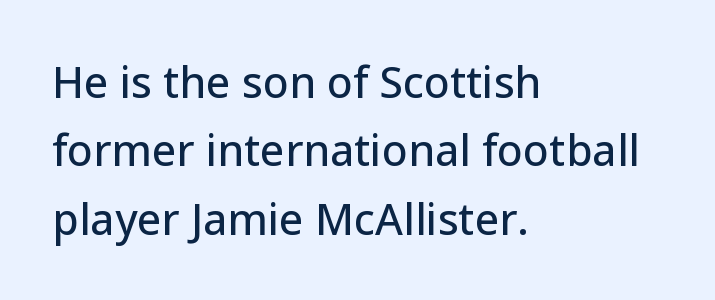
Q: Is the text italic (slanted)? A: No, it is upright.
Q: Is the typeface a serif or a sans-serif typeface? A: Sans-serif.
Q: Is the text underlined? A: No.
Q: How is the paragraph aligned? A: Left-aligned.
Q: Is the spacing between letters normal or unusually wide? A: Normal.
Q: Is the spacing between lines tight, normal or loose? A: Normal.
Q: Width (condensed, normal, or wide)? A: Normal.
Q: Stroke contrast? A: Low.
Q: x-height? A: Medium.
Q: Monospaced? A: No.
